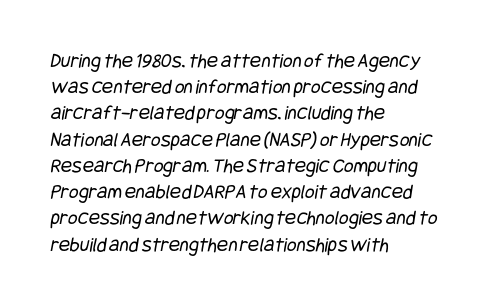
Q: Is the text bold? A: No.
Q: Is the text underlined? A: No.
Q: How is the paragraph aligned? A: Left-aligned.
Q: Is the spacing between letters normal or unusually wide? A: Normal.
Q: Is the spacing between lines tight, normal or loose? A: Normal.
